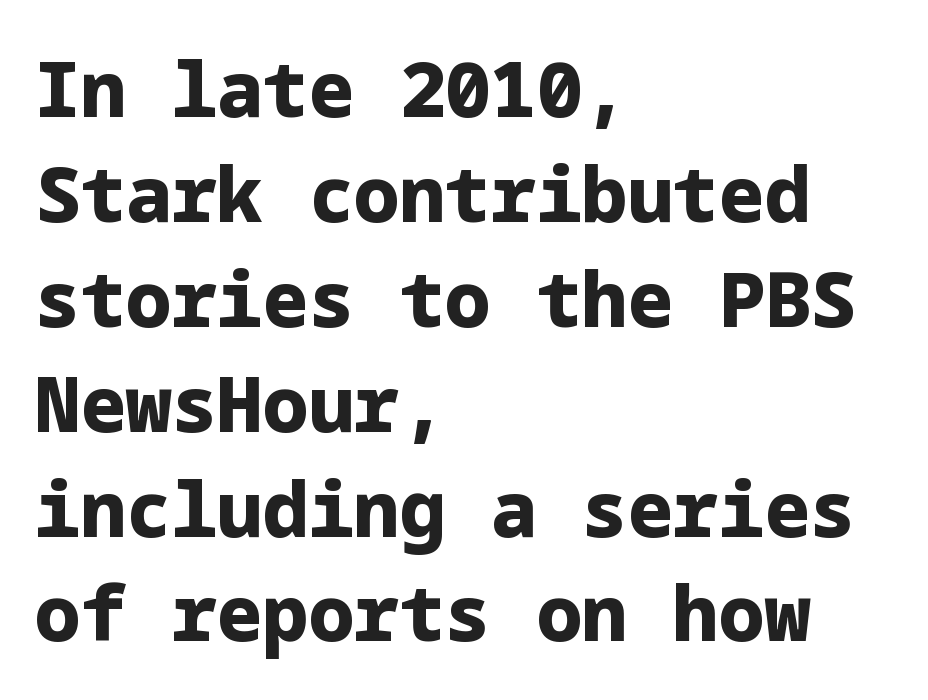
{"serif": "no", "italic": "no", "bold": "yes", "weight": "heavy", "width": "normal", "stroke_contrast": "low", "x_height": "medium", "underline": "no", "align": "left", "line_spacing": "normal", "line_spacing_ratio": 1.38, "letter_spacing": "normal", "letter_spacing_em": 0.0, "glyph_px": 76}
